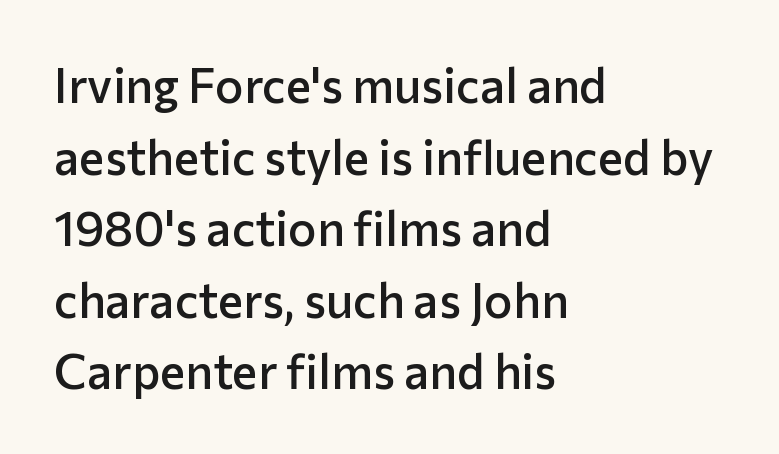
The image shows 48 px semibold sans-serif type, upright; set left-aligned, normal line spacing (1.49x), normal letter spacing, not underlined; low stroke contrast and a medium x-height.
